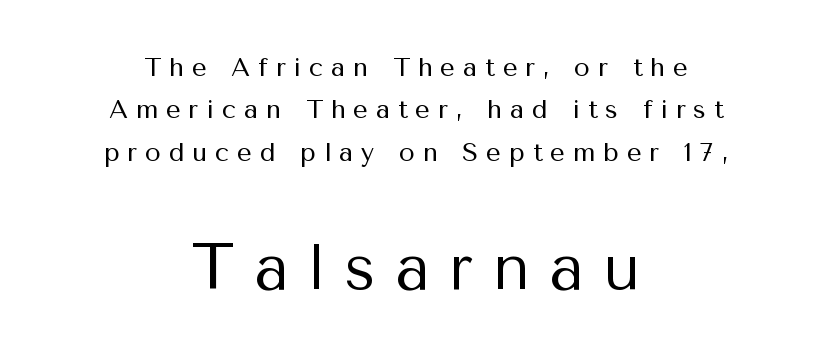
Q: Is the text bold? A: No.
Q: Is the text italic (slanted)? A: No, it is upright.
Q: Is the typeface a serif or a sans-serif typeface? A: Sans-serif.
Q: Is the text underlined? A: No.
Q: How is the paragraph aligned? A: Centered.
Q: Is the spacing between letters normal or unusually wide? A: Unusually wide.
Q: Is the spacing between lines tight, normal or loose? A: Normal.
Q: Which block of text is set in a larger size, the first (top) or the second (bottom)? A: The second (bottom) one.
Q: Width (condensed, normal, or wide)? A: Normal.
Q: Stroke contrast? A: Medium.
Q: x-height? A: Medium.
Q: Monospaced? A: No.
